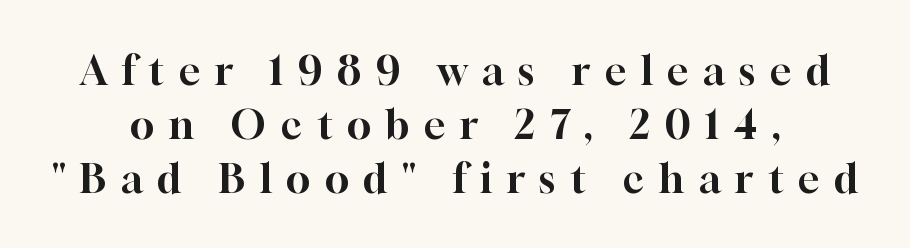
Q: Is the text italic (slanted)? A: No, it is upright.
Q: Is the typeface a serif or a sans-serif typeface? A: Serif.
Q: Is the text underlined? A: No.
Q: Is the spacing between letters normal or unusually wide? A: Unusually wide.
Q: Is the spacing between lines tight, normal or loose? A: Normal.
Q: Width (condensed, normal, or wide)? A: Normal.
Q: Stroke contrast? A: High.
Q: x-height? A: Medium.
Q: Monospaced? A: No.
